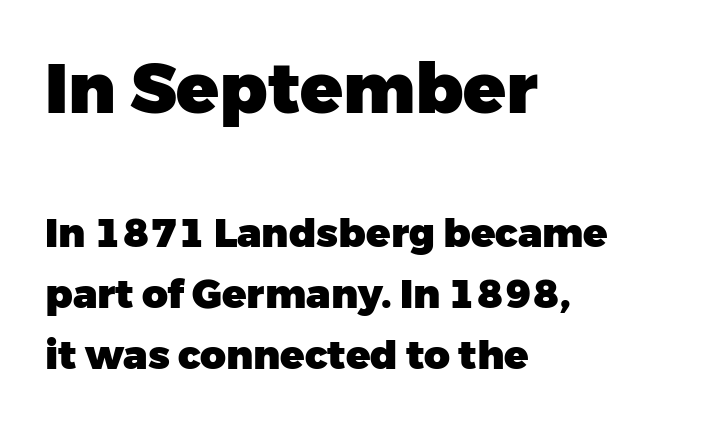
Between one letter and the next there's only the usual sliver of space. Typographically, this falls in the sans-serif category. A clean baseline with only descenders dipping below it. The passage shown stacks its lines at a standard gap. Varying glyph widths throughout — classic text-font behaviour. Teacher's note: observe the even left margin — that is flush-left alignment.
